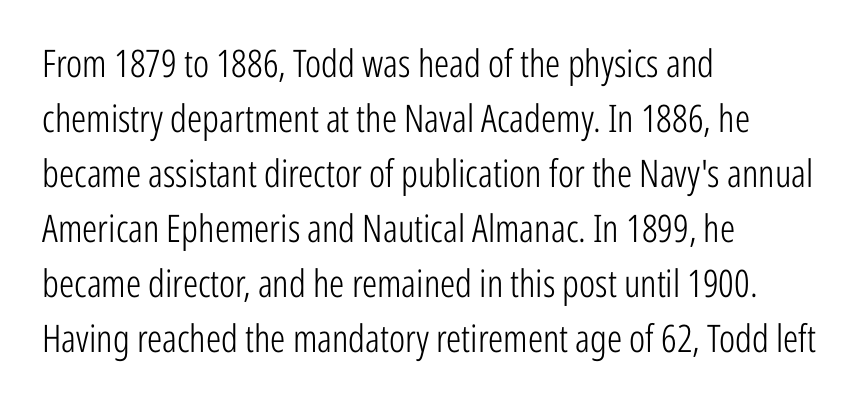
The image shows 38 px light, condensed sans-serif type, upright; set left-aligned, normal line spacing (1.45x), normal letter spacing, not underlined; low stroke contrast and a medium x-height.
